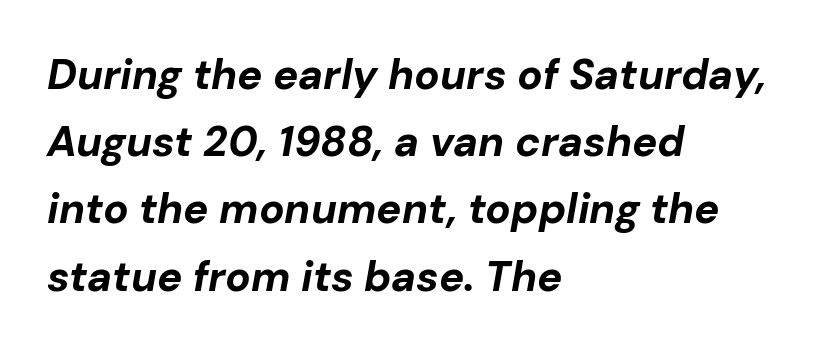
The image shows 42 px bold type, italic (leaning right); set left-aligned, normal line spacing (1.6x), normal letter spacing, not underlined; low stroke contrast and a medium x-height.
